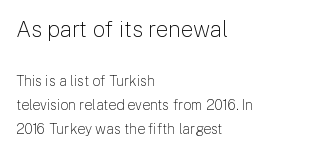
{"italic": "no", "bold": "no", "underline": "no", "align": "left", "line_spacing_ratio": 1.73, "letter_spacing": "normal", "letter_spacing_em": 0.0, "larger_block": "first", "size_ratio": 1.57, "glyph_px": 22}
